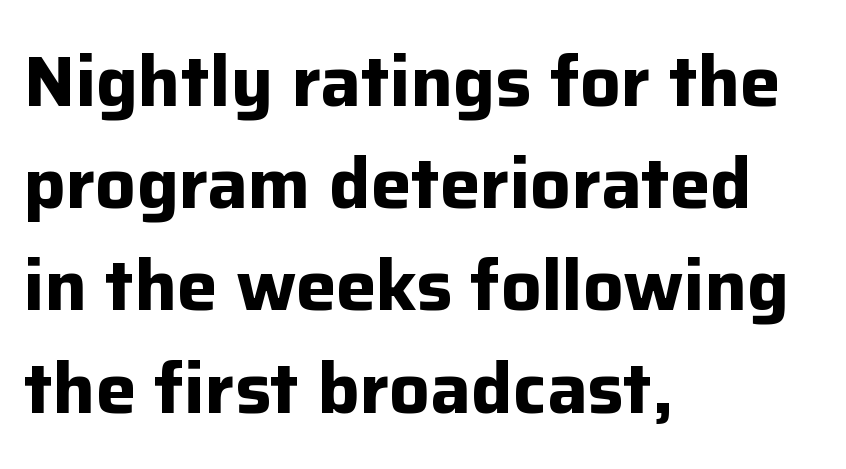
{"serif": "no", "italic": "no", "bold": "yes", "weight": "bold", "width": "normal", "stroke_contrast": "low", "x_height": "medium", "monospaced": "no", "underline": "no", "align": "left", "line_spacing": "normal", "line_spacing_ratio": 1.42, "letter_spacing": "normal", "letter_spacing_em": 0.0, "glyph_px": 72}
